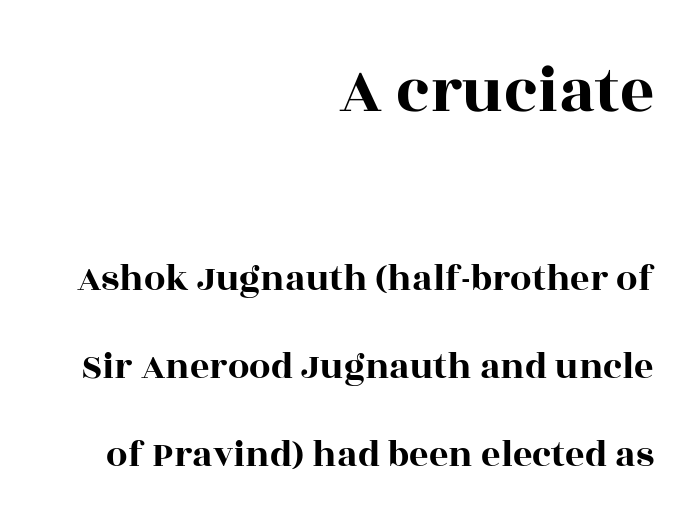
Q: Is the text italic (slanted)? A: No, it is upright.
Q: Is the typeface a serif or a sans-serif typeface? A: Serif.
Q: Is the text underlined? A: No.
Q: How is the paragraph aligned? A: Right-aligned.
Q: Is the spacing between letters normal or unusually wide? A: Normal.
Q: Is the spacing between lines tight, normal or loose? A: Loose.
Q: Which block of text is set in a larger size, the first (top) or the second (bottom)? A: The first (top) one.
Q: Width (condensed, normal, or wide)? A: Wide.
Q: x-height? A: Large.
Q: Monospaced? A: No.
